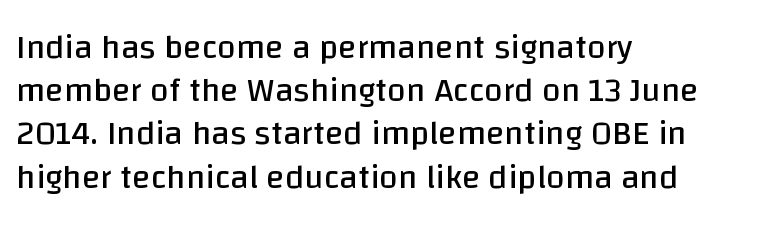
Unlike italic type, these characters show no tilt at all. Casual observation: everything's shoved over to the left. Each new line begins a customary step beneath the previous one. The strokes are not fattened; the text isn't bold. Descenders hang freely into open space. The characters display no serif detailing; their extremities are plain.
